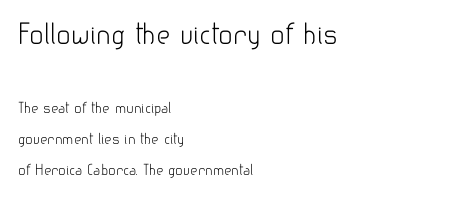
{"italic": "no", "bold": "no", "underline": "no", "align": "left", "line_spacing": "loose", "line_spacing_ratio": 2.23, "letter_spacing": "normal", "letter_spacing_em": 0.0, "larger_block": "first", "size_ratio": 1.93, "glyph_px": 27}
